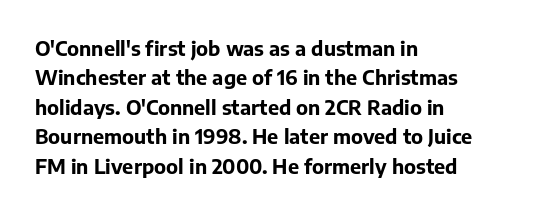
{"italic": "no", "bold": "yes", "underline": "no", "align": "left", "line_spacing": "normal", "line_spacing_ratio": 1.47, "letter_spacing": "normal", "letter_spacing_em": 0.0, "glyph_px": 20}
